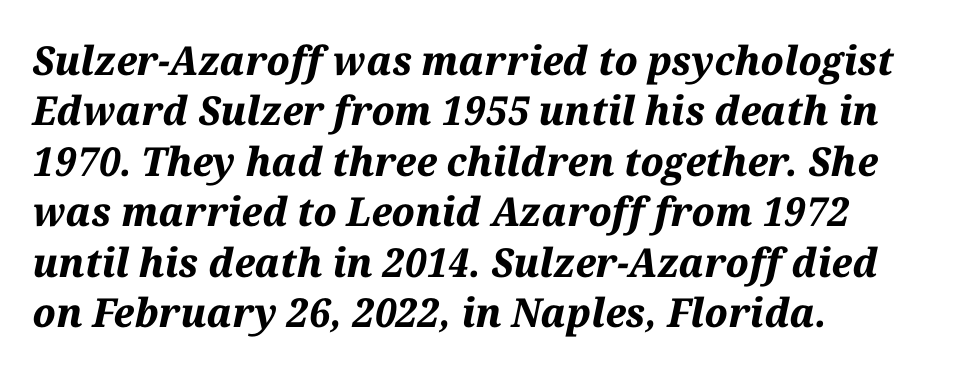
Italic? Definitely — the glyphs are oblique. Spacing between characters is what you'd get straight out of the box. Horizontal alignment here is leftward, the default for most running prose. Type without underlining. If you measured baseline to baseline, you'd find a middling distance.
